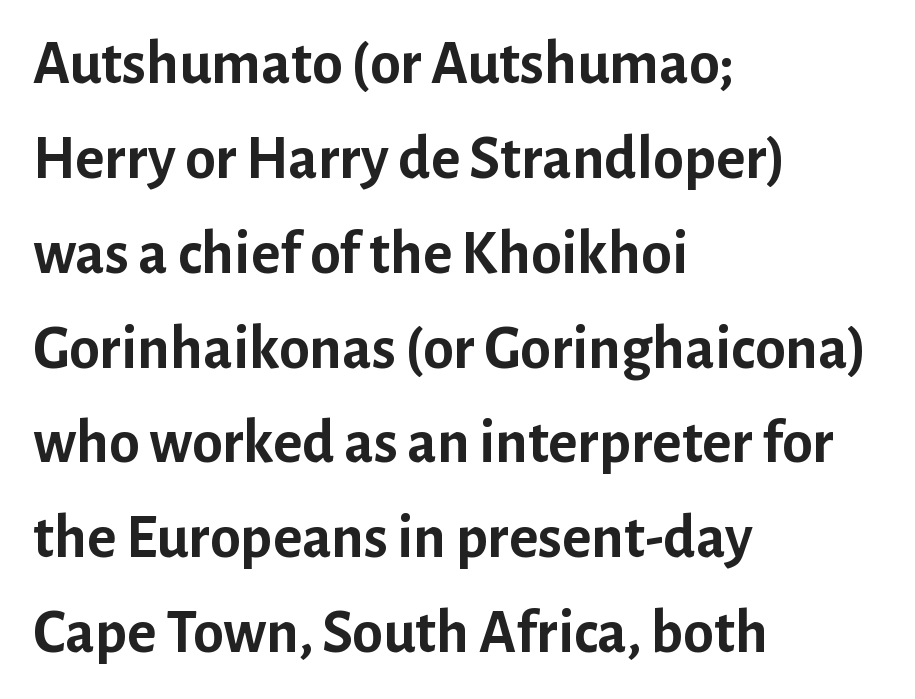
Q: Is the text bold? A: Yes.
Q: Is the text italic (slanted)? A: No, it is upright.
Q: Is the typeface a serif or a sans-serif typeface? A: Sans-serif.
Q: Is the text underlined? A: No.
Q: How is the paragraph aligned? A: Left-aligned.
Q: Is the spacing between letters normal or unusually wide? A: Normal.
Q: Is the spacing between lines tight, normal or loose? A: Normal.
Q: Width (condensed, normal, or wide)? A: Normal.
Q: Stroke contrast? A: Low.
Q: x-height? A: Medium.
Q: Monospaced? A: No.
